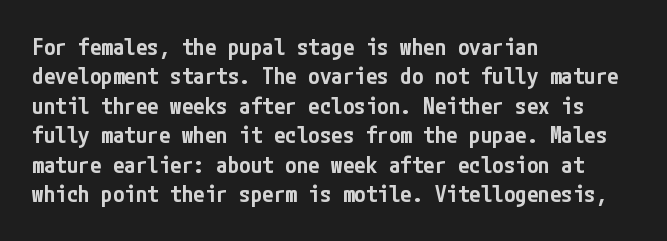
Q: Is the text bold? A: Semi-bold.
Q: Is the text italic (slanted)? A: No, it is upright.
Q: Is the text underlined? A: No.
Q: How is the paragraph aligned? A: Left-aligned.
Q: Is the spacing between letters normal or unusually wide? A: Normal.
Q: Is the spacing between lines tight, normal or loose? A: Normal.
